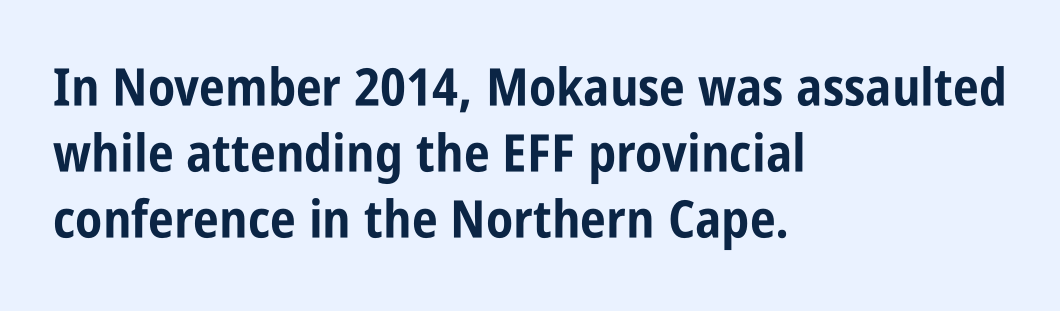
{"serif": "no", "italic": "no", "bold": "yes", "weight": "bold", "width": "condensed", "stroke_contrast": "low", "x_height": "large", "monospaced": "no", "underline": "no", "align": "left", "line_spacing": "normal", "line_spacing_ratio": 1.27, "letter_spacing": "normal", "letter_spacing_em": 0.0, "glyph_px": 52}
